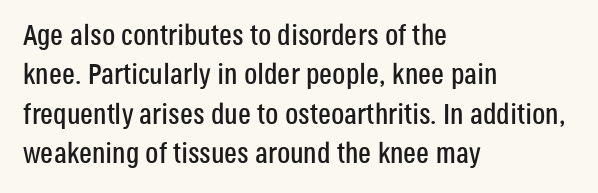
{"serif": "no", "italic": "no", "width": "condensed", "stroke_contrast": "low", "x_height": "large", "monospaced": "no", "underline": "no", "align": "left", "line_spacing": "normal", "line_spacing_ratio": 1.36, "letter_spacing": "normal", "letter_spacing_em": 0.0, "glyph_px": 29}
